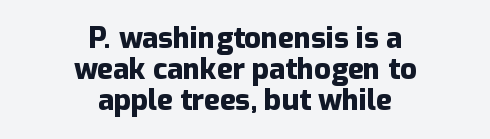
Q: Is the text bold? A: Yes.
Q: Is the text italic (slanted)? A: No, it is upright.
Q: Is the typeface a serif or a sans-serif typeface? A: Sans-serif.
Q: Is the text underlined? A: No.
Q: How is the paragraph aligned? A: Centered.
Q: Is the spacing between letters normal or unusually wide? A: Normal.
Q: Is the spacing between lines tight, normal or loose? A: Tight.
Q: Width (condensed, normal, or wide)? A: Normal.
Q: Stroke contrast? A: Low.
Q: x-height? A: Medium.
Q: Monospaced? A: No.
